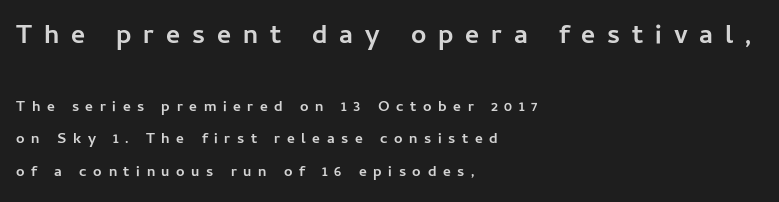
The glyphs have the mass of a bold cut. The lines are quadded left. Notice how the stems are strictly vertical — no italics here. The string is rendered with underlining switched off.
